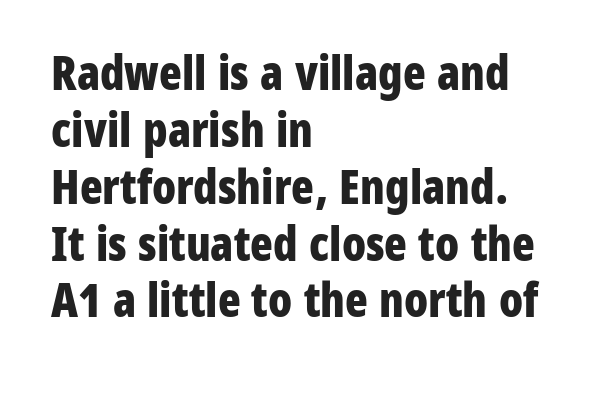
In terms of letterspacing, this is plain default setting. Letters rest on an invisible, unmarked baseline. The strokes are fattened all the way to bold. The rendering anchors every line to the left-hand side. Nothing sits at the stroke ends, so this counts as sans-serif. Character widths vary here, with narrow letters taking less room than wide ones.
